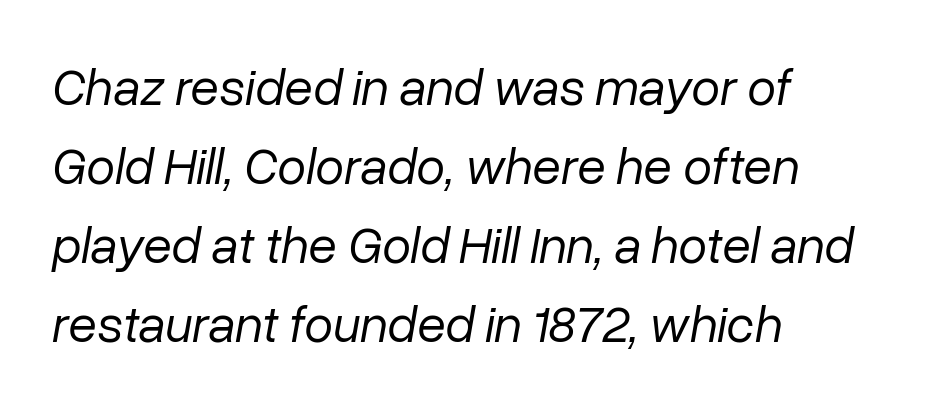
Q: Is the text bold? A: No.
Q: Is the text italic (slanted)? A: Yes, it leans right by about 10 degrees.
Q: Is the text underlined? A: No.
Q: How is the paragraph aligned? A: Left-aligned.
Q: Is the spacing between letters normal or unusually wide? A: Normal.
Q: Is the spacing between lines tight, normal or loose? A: Normal.
Q: Width (condensed, normal, or wide)? A: Normal.
Q: Stroke contrast? A: Low.
Q: x-height? A: Medium.
Q: Monospaced? A: No.
